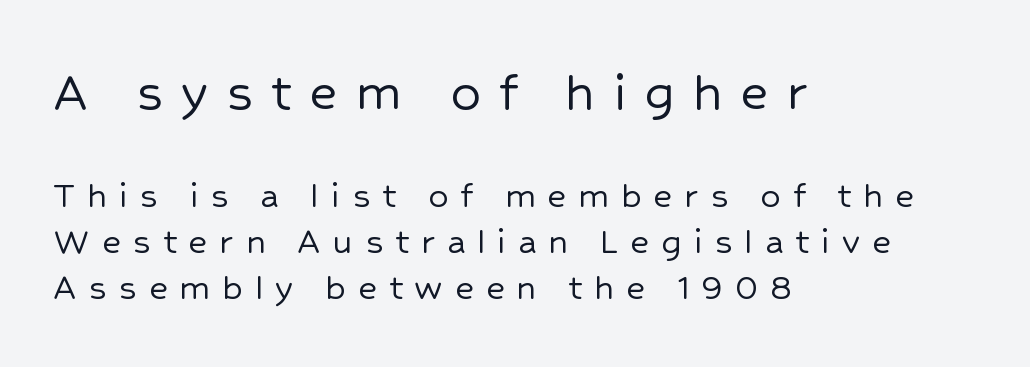
The words here are not underlined. Glyph-to-glyph distance is far greater than everyday printed text. If you squint, the top block still reads clearly — it's the larger of the two. The lines are packed closely together with very little leading. Does the copy run flush right? No — it runs flush left. Proportional: the letters do not fall into vertical columns.
